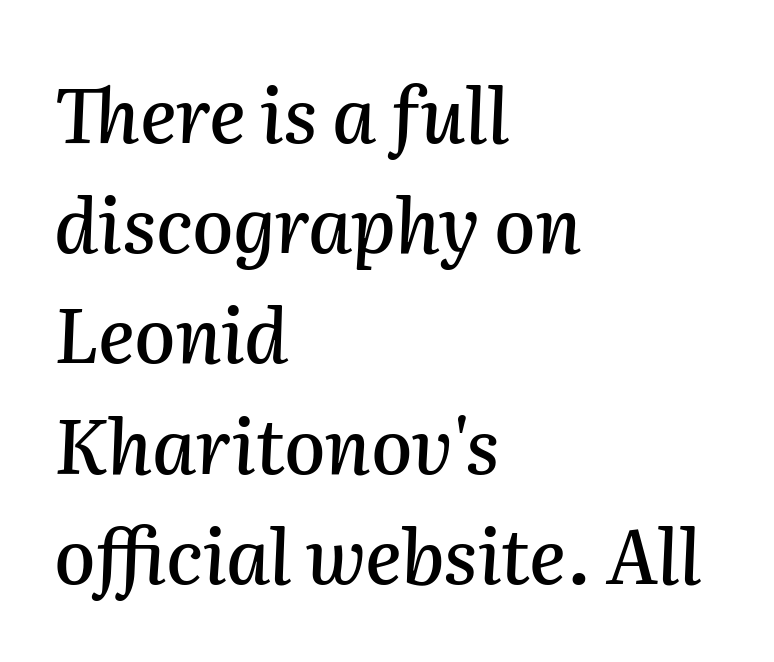
In terms of posture, this sample is oblique. Character widths vary here, with narrow letters taking less room than wide ones. A typesetter would call this leading conventional body-copy spacing. This rendering uses left alignment, leaving the right contour irregular. Words appear dense and cohesive because spacing is normal.
